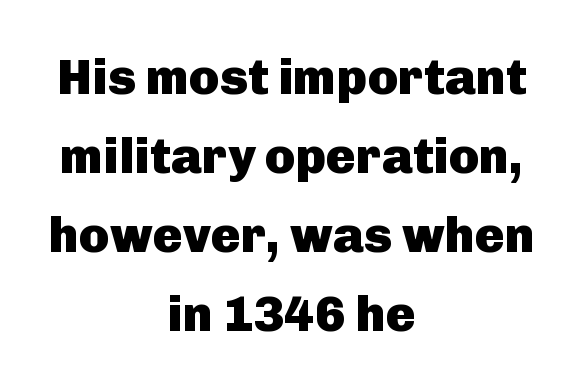
The image shows 50 px heavy sans-serif type, upright; set centered, normal line spacing (1.58x), normal letter spacing, not underlined; low stroke contrast and a medium x-height.
